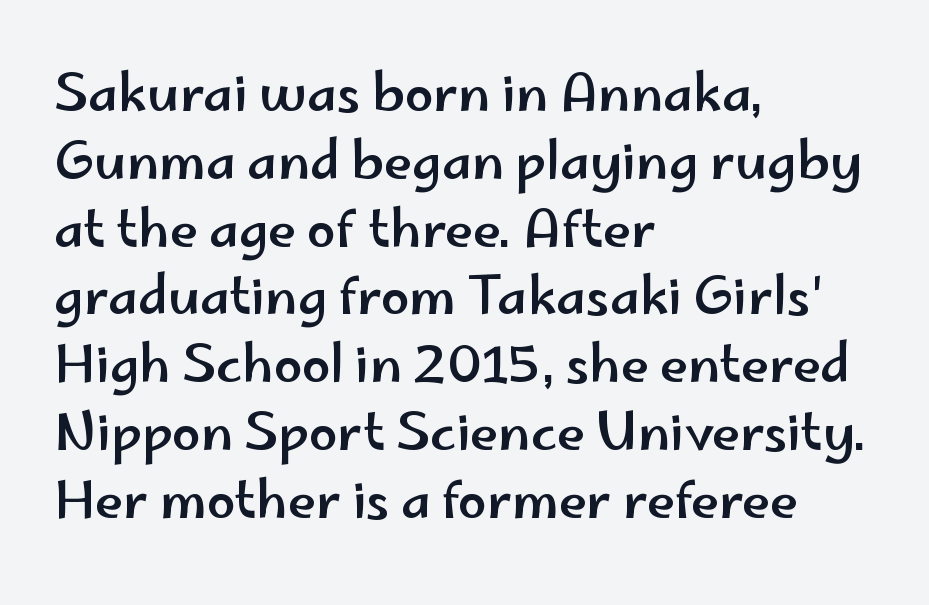
Posture: straight, roman, zero tilt. Letter spacing: default. Looks like regular typesetting: each glyph gets only the width it needs. How would I describe the line gaps? Plain and ordinary. Anything drawn beneath the words? Only blank space.
